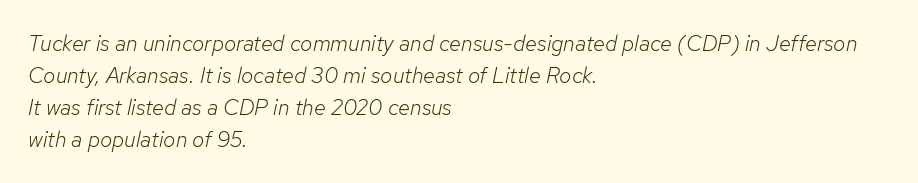
{"italic": "yes", "lean": "right", "slant_degrees": 12, "bold": "no", "underline": "no", "align": "left", "line_spacing": "normal", "line_spacing_ratio": 1.46, "letter_spacing": "normal", "letter_spacing_em": 0.0, "glyph_px": 22}
